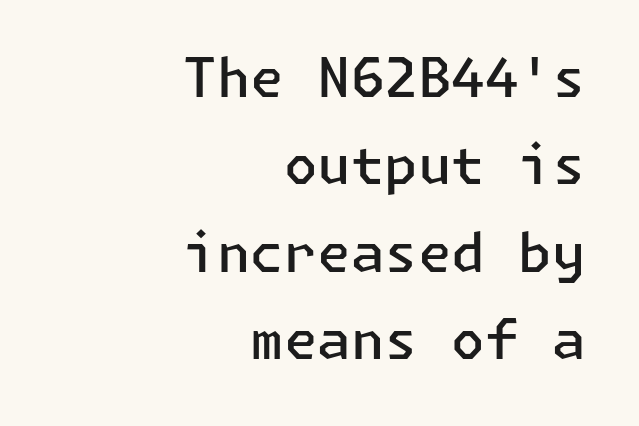
Style check: upright. Is this a sans? Yes — the strokes have no serifs. A fair bit of extra ink — the face is semibold, not bold. A clean baseline with only descenders dipping below it. Look at the tracking — it's just the regular setting, nothing added. The compositor pushed each line to the right boundary.
